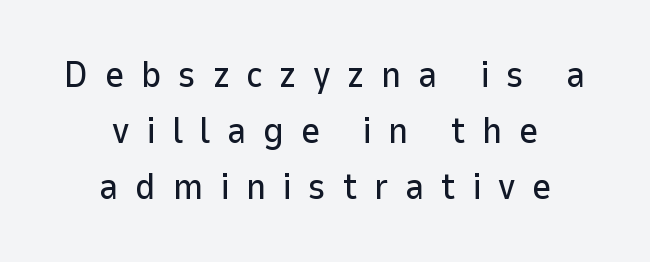
Q: Is the text italic (slanted)? A: No, it is upright.
Q: Is the typeface a serif or a sans-serif typeface? A: Sans-serif.
Q: Is the text underlined? A: No.
Q: How is the paragraph aligned? A: Centered.
Q: Is the spacing between letters normal or unusually wide? A: Unusually wide.
Q: Is the spacing between lines tight, normal or loose? A: Normal.
Q: Width (condensed, normal, or wide)? A: Normal.
Q: Stroke contrast? A: Low.
Q: x-height? A: Medium.
Q: Monospaced? A: No.
